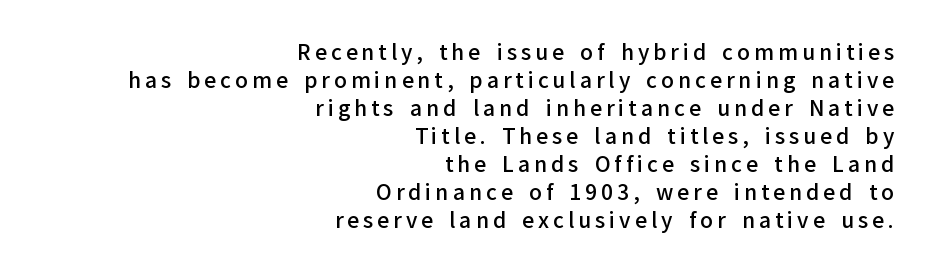
The image shows 21 px text type, upright; set right-aligned, normal line spacing (1.33x), not underlined.
